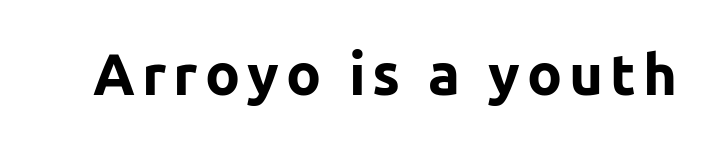
Q: Is the text bold? A: Yes.
Q: Is the text italic (slanted)? A: No, it is upright.
Q: Is the typeface a serif or a sans-serif typeface? A: Sans-serif.
Q: Is the text underlined? A: No.
Q: Width (condensed, normal, or wide)? A: Normal.
Q: Stroke contrast? A: Low.
Q: x-height? A: Medium.
Q: Monospaced? A: No.
